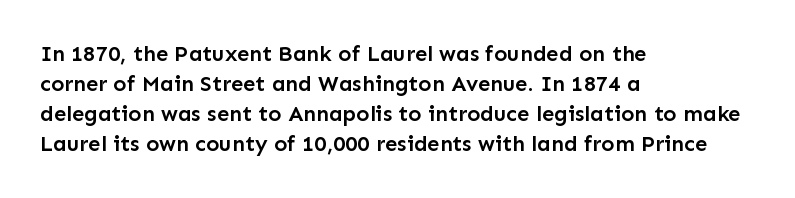
{"italic": "no", "bold": "semi", "underline": "no", "align": "left", "line_spacing": "normal", "line_spacing_ratio": 1.37, "letter_spacing": "normal", "letter_spacing_em": 0.0, "glyph_px": 22}
